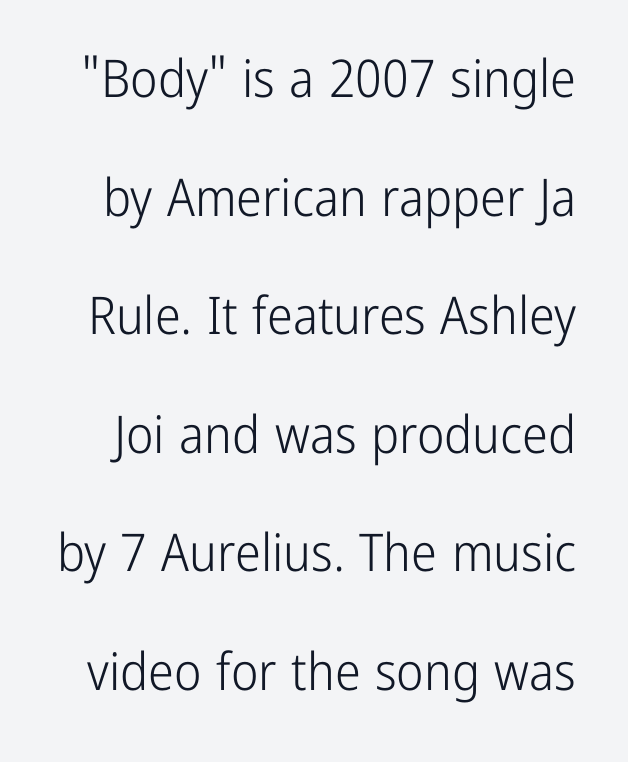
{"serif": "no", "italic": "no", "bold": "no", "weight": "light", "width": "condensed", "stroke_contrast": "low", "x_height": "medium", "monospaced": "no", "underline": "no", "line_spacing": "loose", "line_spacing_ratio": 2.28, "letter_spacing": "normal", "letter_spacing_em": 0.0, "glyph_px": 52}
